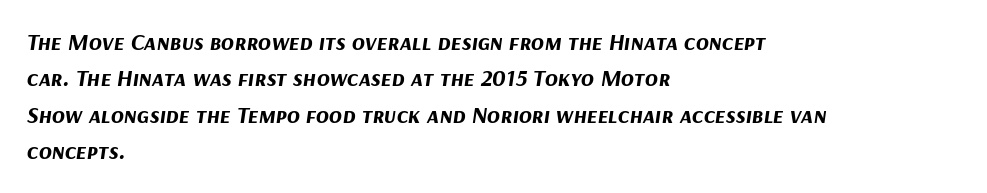
Q: Is the text bold? A: Yes.
Q: Is the text italic (slanted)? A: Yes, it leans right by about 9 degrees.
Q: Is the text underlined? A: No.
Q: How is the paragraph aligned? A: Left-aligned.
Q: Is the spacing between letters normal or unusually wide? A: Normal.
Q: Is the spacing between lines tight, normal or loose? A: Normal.
